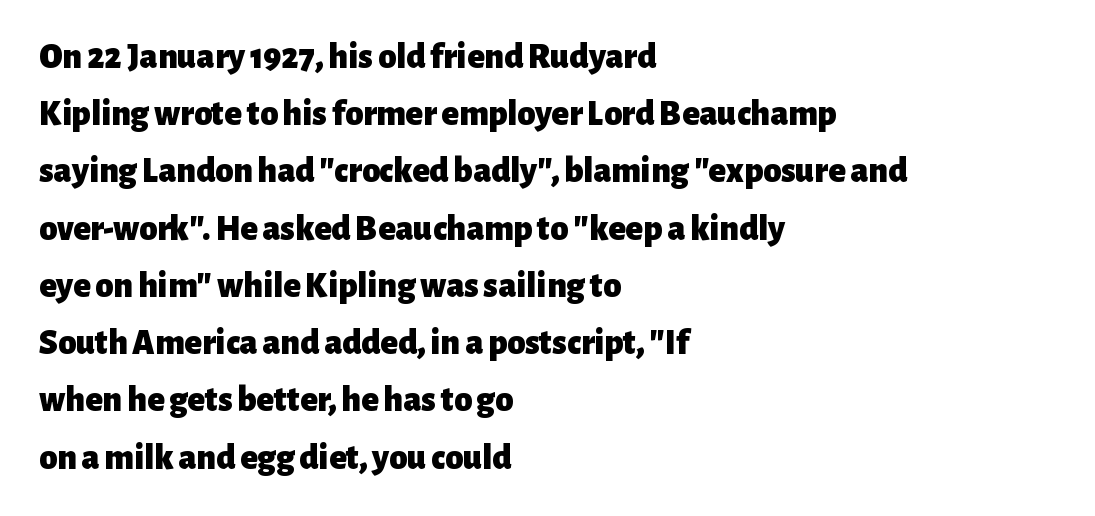
{"serif": "no", "italic": "no", "bold": "yes", "weight": "heavy", "width": "normal", "stroke_contrast": "low", "x_height": "medium", "monospaced": "no", "underline": "no", "align": "left", "line_spacing": "normal", "line_spacing_ratio": 1.59, "letter_spacing": "normal", "letter_spacing_em": 0.0, "glyph_px": 36}
